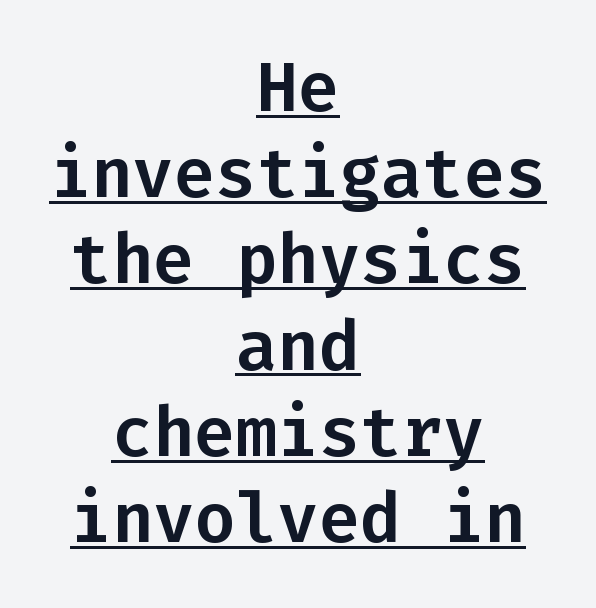
A continuous stroke trails under the words, as in a hyperlink. Posture: vertical. Observe the ordinary spacing: letters are neighbours, not strangers. The passage shown is typed in a monospace face where columns stay perfectly aligned. The compositor balanced each line on the midline. These lines are composed in type without serifs.
